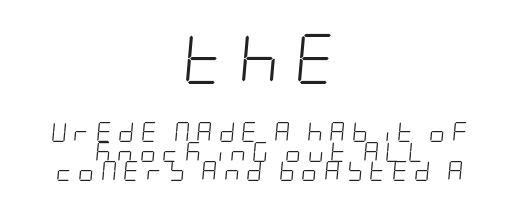
{"italic": "yes", "lean": "right", "slant_degrees": 5, "bold": "no", "weight": "light", "width": "condensed", "stroke_contrast": "low", "x_height": "large", "underline": "no", "align": "center", "line_spacing": "tight", "line_spacing_ratio": 0.97, "letter_spacing": "wide", "letter_spacing_em": 0.31, "larger_block": "first", "size_ratio": 2.5, "glyph_px": 50}
